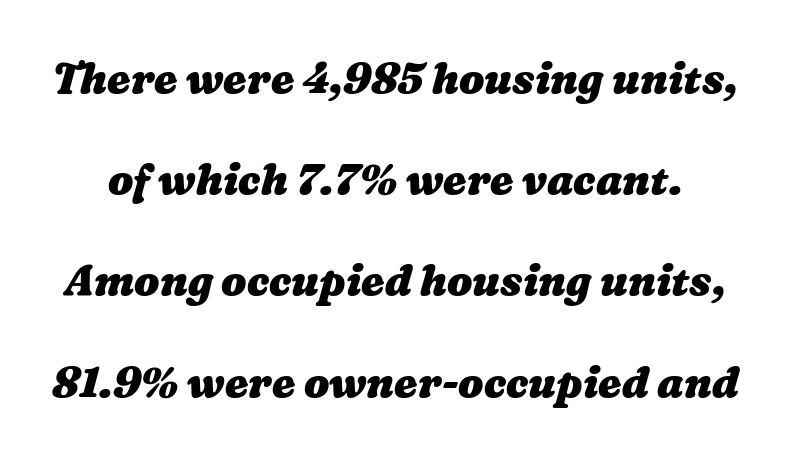
Q: Is the text bold? A: Yes.
Q: Is the text underlined? A: No.
Q: Is the spacing between letters normal or unusually wide? A: Normal.
Q: Is the spacing between lines tight, normal or loose? A: Loose.
Q: Width (condensed, normal, or wide)? A: Wide.
Q: Stroke contrast? A: Medium.
Q: x-height? A: Medium.
Q: Monospaced? A: No.
